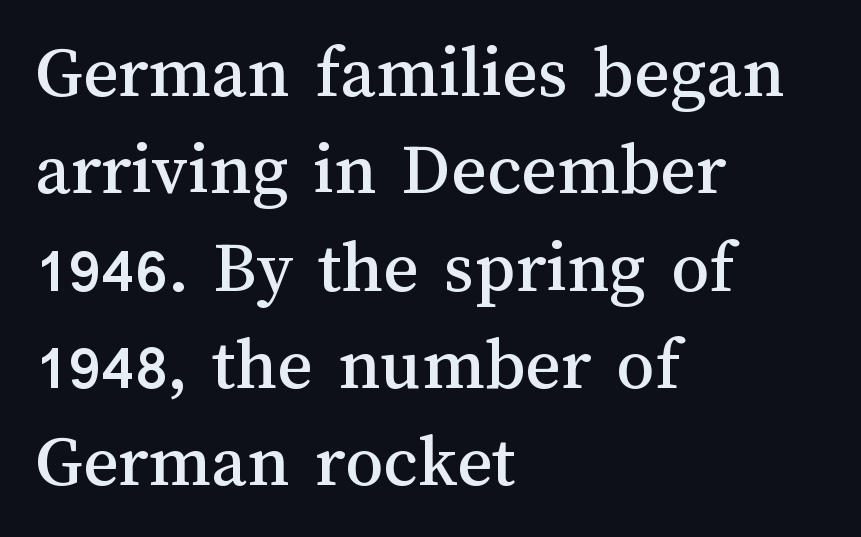
The image shows 76 px text type, upright; set left-aligned, normal line spacing (1.28x), normal letter spacing, not underlined; medium stroke contrast and a medium x-height.
